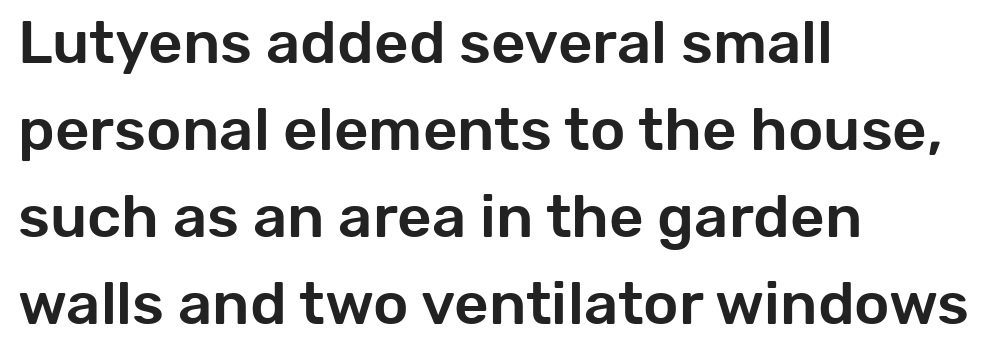
This sample is left-justified, so line endings fall wherever the words run out. Regular leading. Type without underlining. Letter spacing: default. Italic? Not at all — the glyphs are vertical. This rendering employs a face without finishing strokes, i.e., a sans-serif.
